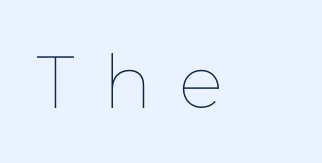
Q: Is the text bold? A: No.
Q: Is the text italic (slanted)? A: No, it is upright.
Q: Is the text underlined? A: No.
Q: How is the paragraph aligned? A: Left-aligned.
Q: Is the spacing between letters normal or unusually wide? A: Unusually wide.
Q: Width (condensed, normal, or wide)? A: Normal.
Q: Stroke contrast? A: Low.
Q: x-height? A: Medium.
Q: Monospaced? A: No.
